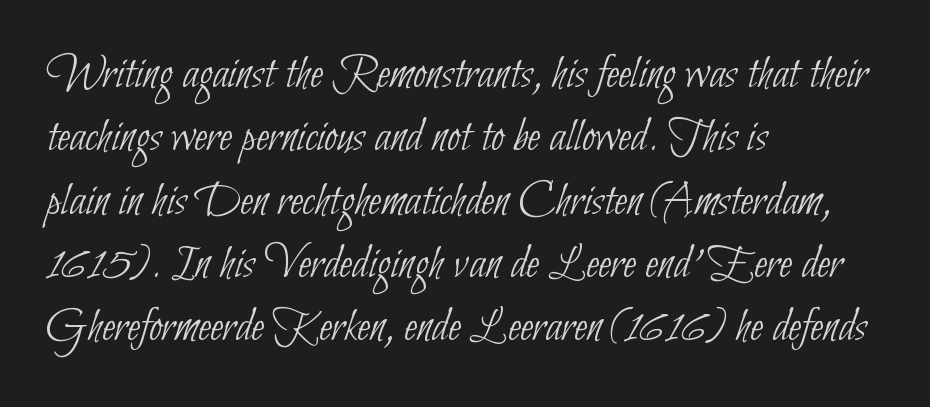
{"serif": "no", "bold": "no", "weight": "thin", "width": "condensed", "stroke_contrast": "low", "x_height": "small", "monospaced": "no", "underline": "no", "align": "left", "line_spacing": "normal", "line_spacing_ratio": 1.32, "letter_spacing": "normal", "letter_spacing_em": 0.0, "glyph_px": 48}
